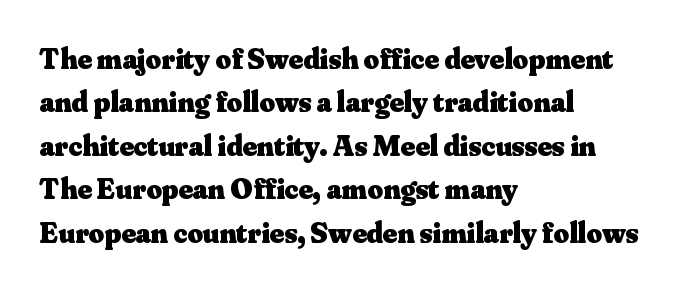
Q: Is the text bold? A: Yes.
Q: Is the text italic (slanted)? A: No, it is upright.
Q: Is the typeface a serif or a sans-serif typeface? A: Serif.
Q: Is the text underlined? A: No.
Q: How is the paragraph aligned? A: Left-aligned.
Q: Is the spacing between letters normal or unusually wide? A: Normal.
Q: Is the spacing between lines tight, normal or loose? A: Normal.
Q: Width (condensed, normal, or wide)? A: Normal.
Q: Stroke contrast? A: Medium.
Q: x-height? A: Small.
Q: Monospaced? A: No.
